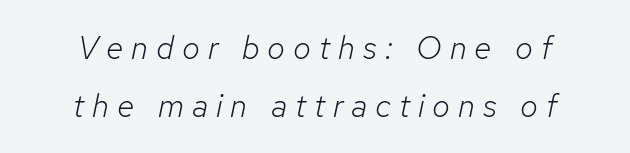
The image shows 32 px light type, italic (leaning right); set centered, line spacing 1.81x, unusually wide letter spacing (+0.25 em), not underlined; low stroke contrast and a medium x-height.
